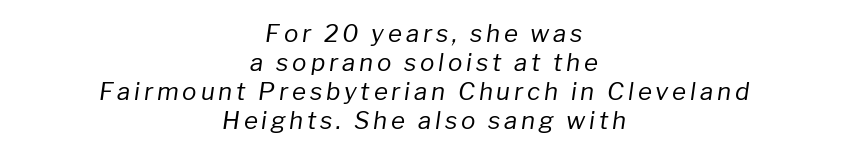
Letters have the restrained weight of plain body copy at most. Is the block centered? Yes — each line is placed symmetrically about the middle. Characters are canted at an angle relative to the baseline's perpendicular. Check the space under the baseline: it is left empty.
